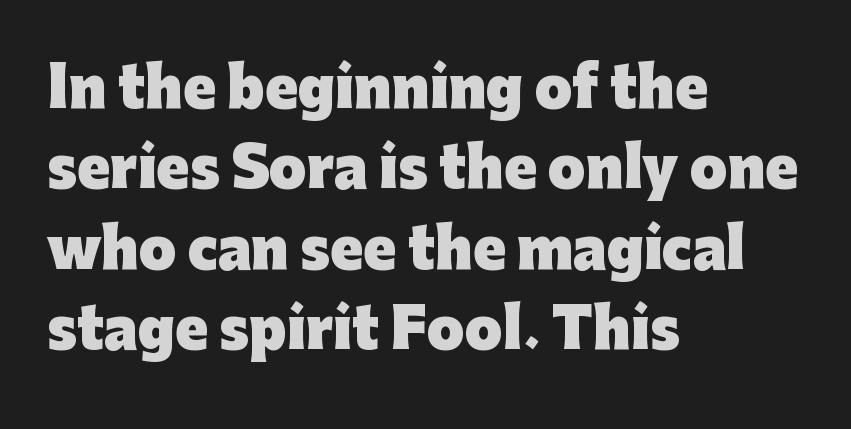
The image shows 54 px heavy sans-serif type, upright; set left-aligned, normal line spacing (1.49x), normal letter spacing, not underlined; low stroke contrast and a medium x-height.
